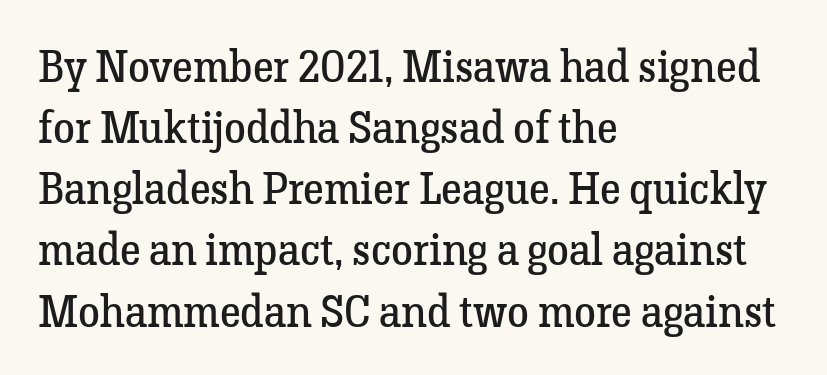
Clear beneath every line of the passage. The horizontal fit of the characters is conventional and even. A quiet, ordinary-to-light weight characterises the typeface. I'd call this a serif setting — the letters wear small feet. Summary of vertical rhythm: regular, with standard interline spacing.
